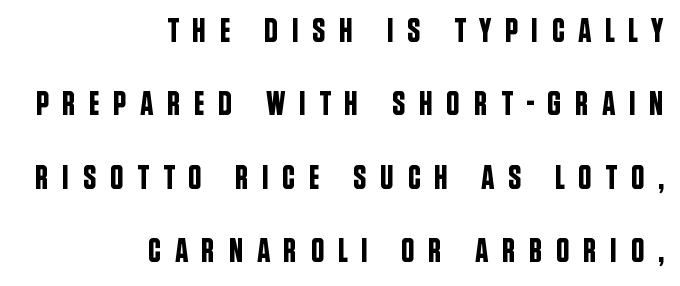
Q: Is the text italic (slanted)? A: No, it is upright.
Q: Is the typeface a serif or a sans-serif typeface? A: Sans-serif.
Q: Is the text underlined? A: No.
Q: How is the paragraph aligned? A: Right-aligned.
Q: Is the spacing between letters normal or unusually wide? A: Unusually wide.
Q: Is the spacing between lines tight, normal or loose? A: Loose.
Q: Width (condensed, normal, or wide)? A: Condensed.
Q: Stroke contrast? A: Low.
Q: x-height? A: Large.
Q: Monospaced? A: No.
